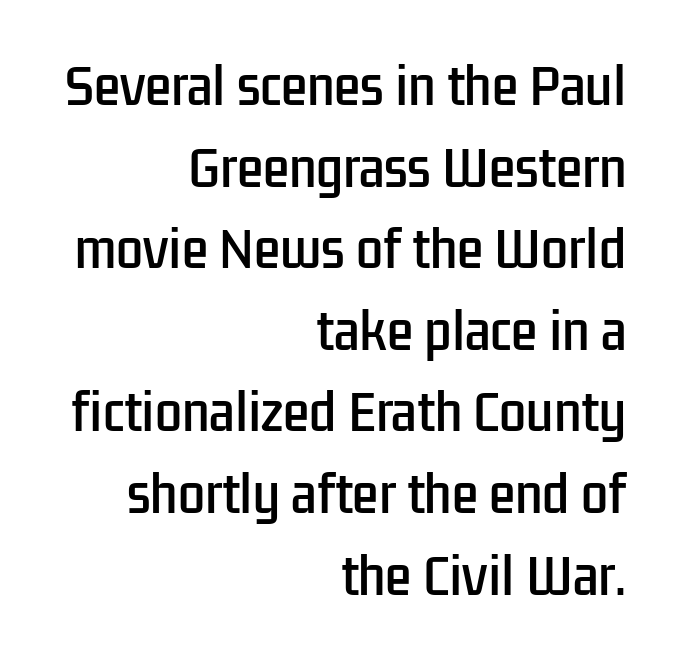
The image shows 48 px condensed sans-serif type, upright; set right-aligned, normal line spacing (1.7x), normal letter spacing, not underlined; low stroke contrast and a medium x-height.
